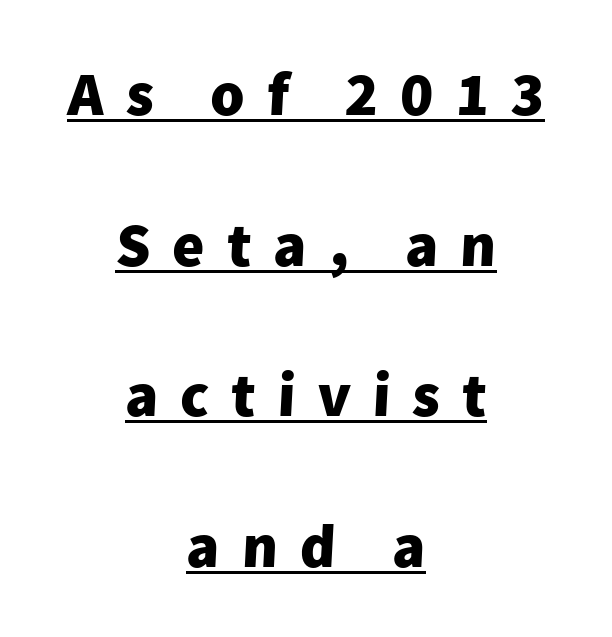
{"serif": "no", "bold": "yes", "weight": "heavy", "width": "normal", "stroke_contrast": "low", "x_height": "medium", "monospaced": "no", "underline": "yes", "align": "center", "line_spacing": "loose", "line_spacing_ratio": 2.43, "letter_spacing": "wide", "letter_spacing_em": 0.35, "glyph_px": 62}
